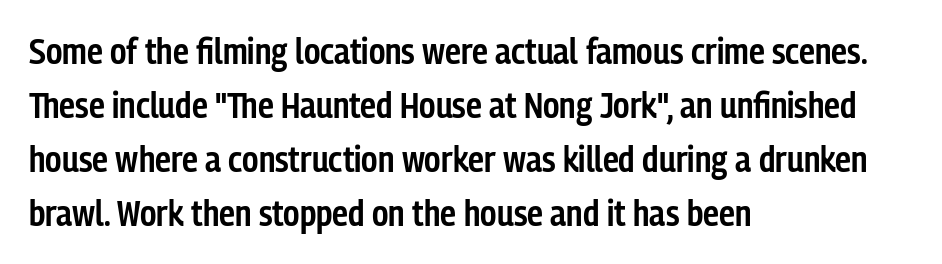
The image shows 36 px semibold, condensed sans-serif type, upright; set left-aligned, normal line spacing (1.5x), normal letter spacing, not underlined; low stroke contrast and a medium x-height.
